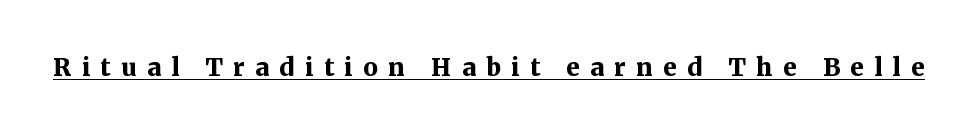
Q: Is the text bold? A: Yes.
Q: Is the text italic (slanted)? A: No, it is upright.
Q: Is the text underlined? A: Yes.
Q: Is the spacing between letters normal or unusually wide? A: Unusually wide.
